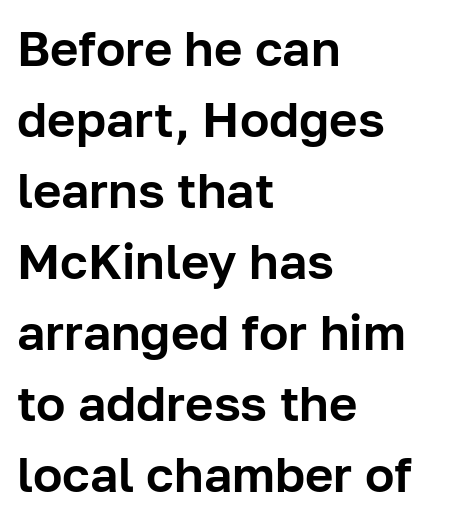
The image shows 49 px sans-serif type, upright; set left-aligned, normal line spacing (1.45x), normal letter spacing, not underlined; low stroke contrast and a medium x-height.
